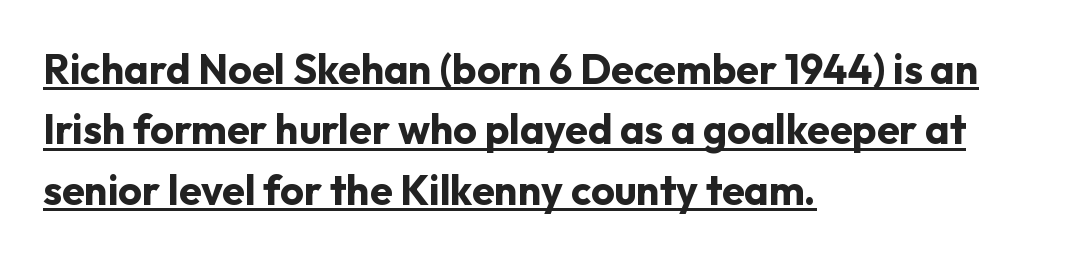
The image shows 41 px bold sans-serif type, upright; set left-aligned, normal line spacing (1.47x), normal letter spacing, underlined; low stroke contrast and a medium x-height.
